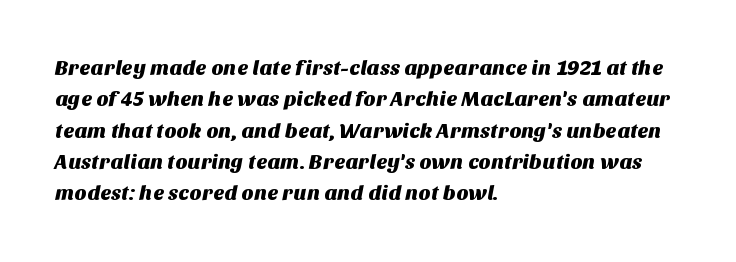
The image shows 21 px text type; set left-aligned, normal line spacing (1.49x), normal letter spacing, not underlined.
